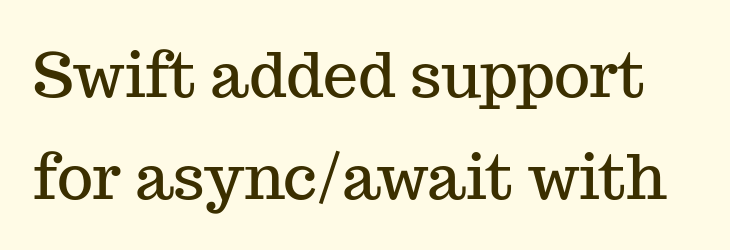
The tracking reads as untouched default to a designer's eye. Each letter's strokes conclude with small projecting serifs. The face used here is proportionally spaced, like ordinary book or web type. The font's upright variant was chosen for this text. The strip under each line holds only bare page. The line-height multiplier appears to be the usual default.
